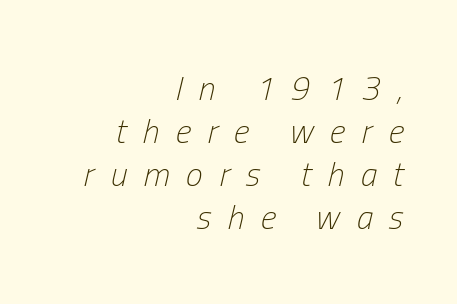
Varying glyph widths throughout — classic text-font behaviour. Does the leading feel generous? No, just average. Line ends are locked; line starts wander. Between one letter and the next there's a generous, obvious gap.
